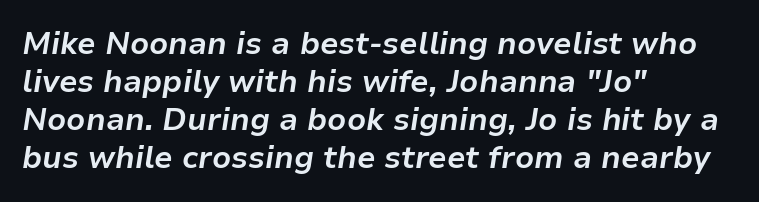
{"italic": "yes", "lean": "right", "slant_degrees": 9, "bold": "yes", "weight": "bold", "width": "normal", "stroke_contrast": "low", "x_height": "medium", "monospaced": "no", "underline": "no", "align": "left", "line_spacing_ratio": 1.23, "letter_spacing": "normal", "letter_spacing_em": 0.0, "glyph_px": 31}
